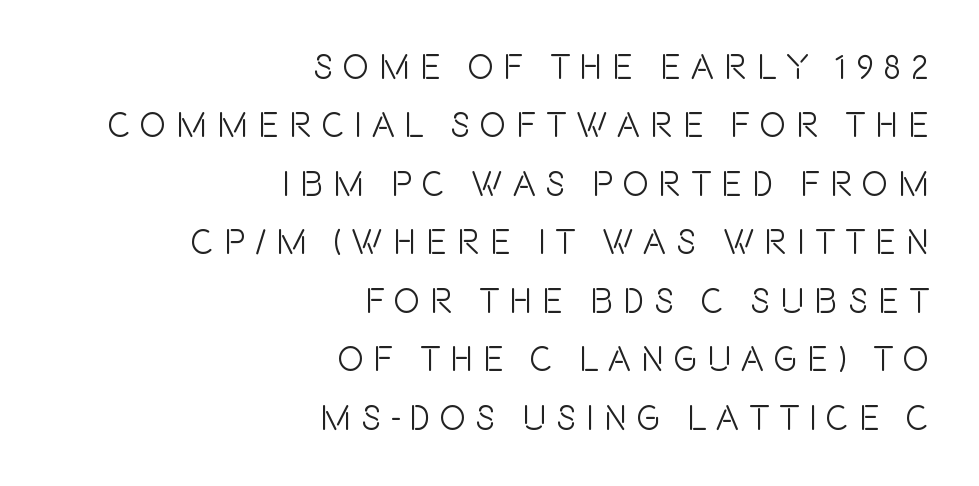
The image shows 35 px condensed sans-serif type, upright; set right-aligned, normal line spacing (1.67x), unusually wide letter spacing (+0.28 em), not underlined; a large x-height.
